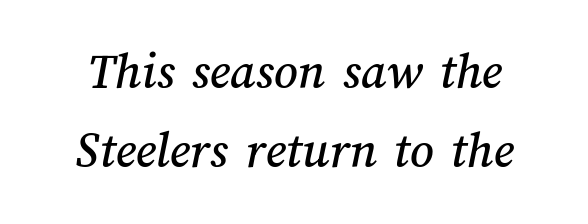
Interline gaps are of average width in this sample. Do the characters align in a grid? No, the font is proportional. Letters rest on an invisible, unmarked baseline. The horizontal fit of the characters is conventional and even.
